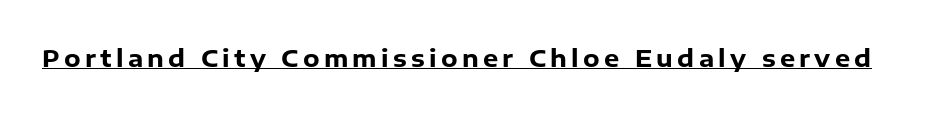
The string is rendered with underlining switched on. The face used here has the dense, thick strokes of a bold. This is roman type, the default non-slanted kind.
